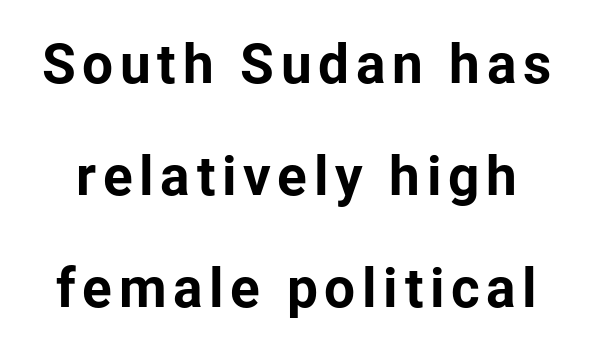
Does the lettering tilt? It doesn't — this is upright. A full-strength bold gives these letters their thick strokes. This sample has the flowing, uneven cadence of proportional lettering. Unlike a traditional serif, this face leaves its strokes unadorned. The designer dialed line spacing up above the default.
